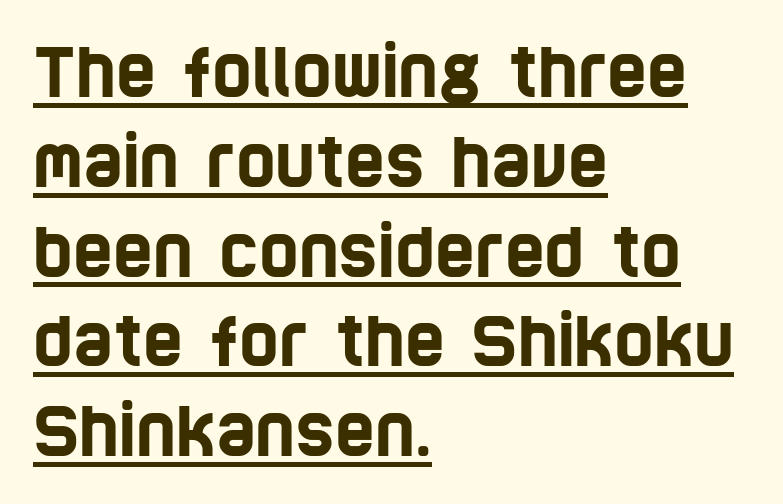
{"serif": "no", "width": "condensed", "stroke_contrast": "low", "x_height": "large", "monospaced": "no", "underline": "yes", "align": "left", "line_spacing": "normal", "line_spacing_ratio": 1.32, "letter_spacing": "normal", "letter_spacing_em": 0.0, "glyph_px": 68}
